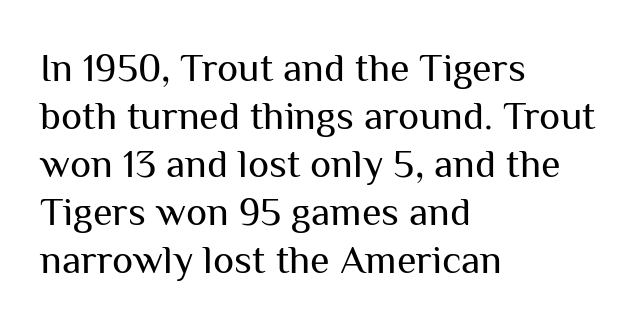
{"serif": "no", "italic": "no", "bold": "no", "weight": "regular", "width": "normal", "stroke_contrast": "medium", "x_height": "medium", "monospaced": "no", "underline": "no", "align": "left", "line_spacing_ratio": 1.2, "letter_spacing": "normal", "letter_spacing_em": 0.0, "glyph_px": 40}
